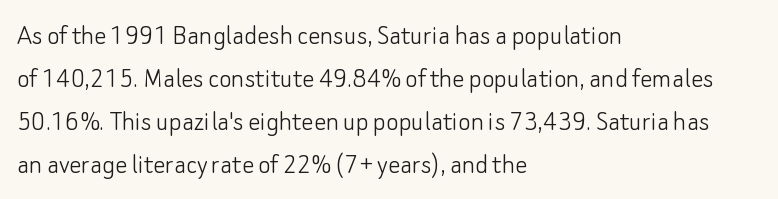
Glyph-to-glyph distance matches everyday printed text. Think of a printed novel: that variable character pitch is what you see here. Stroke thickness stays within the range of a standard reading face or lighter. Interline gaps are of average width in this sample. Font category for this specimen: sans-serif. It's the straight-up-and-down kind of type.
